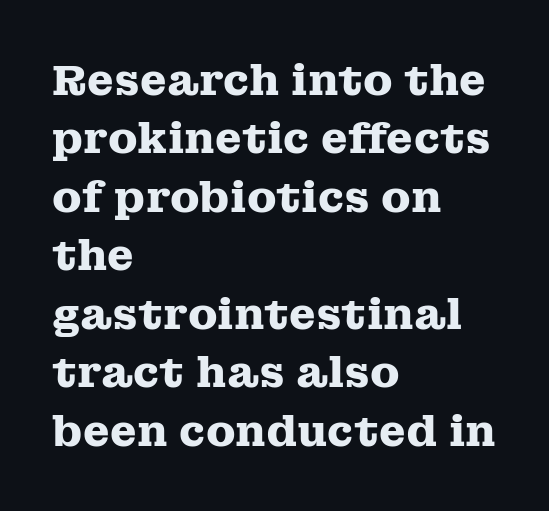
The image shows 43 px heavy, wide serif type, upright; set left-aligned, normal line spacing (1.36x), normal letter spacing, not underlined; medium stroke contrast and a medium x-height.
